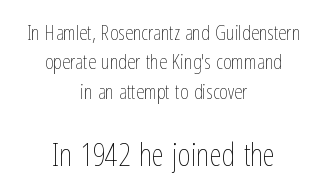
Q: Is the text bold? A: No.
Q: Is the text italic (slanted)? A: No, it is upright.
Q: Is the text underlined? A: No.
Q: How is the paragraph aligned? A: Centered.
Q: Is the spacing between letters normal or unusually wide? A: Normal.
Q: Is the spacing between lines tight, normal or loose? A: Normal.
Q: Which block of text is set in a larger size, the first (top) or the second (bottom)? A: The second (bottom) one.
Q: Width (condensed, normal, or wide)? A: Condensed.
Q: Stroke contrast? A: Low.
Q: x-height? A: Medium.
Q: Monospaced? A: No.
